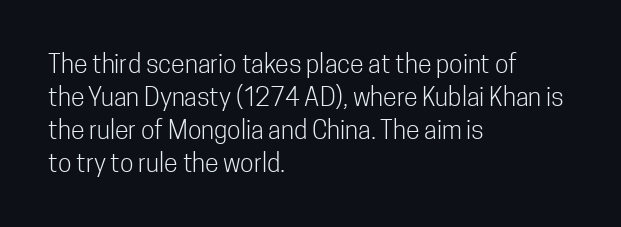
{"italic": "no", "bold": "no", "underline": "no", "align": "left", "line_spacing": "normal", "line_spacing_ratio": 1.32, "letter_spacing": "normal", "letter_spacing_em": 0.0, "glyph_px": 25}
